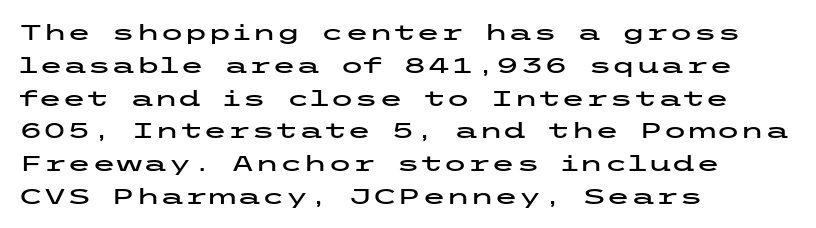
The specimen omits any rule beneath the text block's lines. Is the letter spacing exaggerated? No — it looks like the ordinary default. The typography opts for an upright posture over an oblique one. The rag falls on the right side of this text block. Baseline-to-baseline distance is the conventional proportion of letter height.
